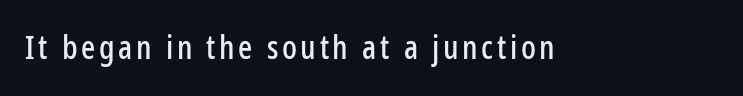
Q: Is the text italic (slanted)? A: No, it is upright.
Q: Is the typeface a serif or a sans-serif typeface? A: Sans-serif.
Q: Is the text underlined? A: No.
Q: Width (condensed, normal, or wide)? A: Condensed.
Q: Stroke contrast? A: Low.
Q: x-height? A: Medium.
Q: Monospaced? A: No.
